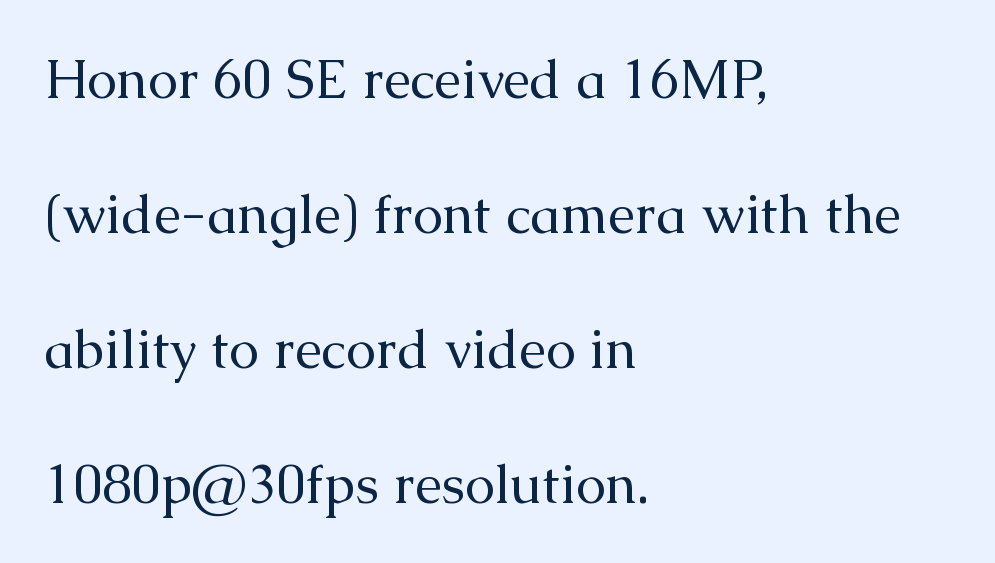
The words here are not underlined. A classic flush-left, rag-right setting is used for this passage. The letters stand straight up with perfectly vertical stems. Here the designer chose a conventional face with non-uniform glyph widths.
